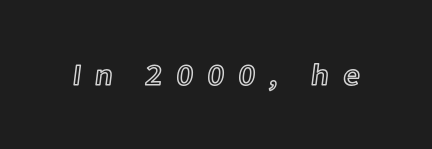
{"width": "normal", "x_height": "medium", "monospaced": "no", "underline": "no", "letter_spacing": "wide", "letter_spacing_em": 0.45, "glyph_px": 30}
